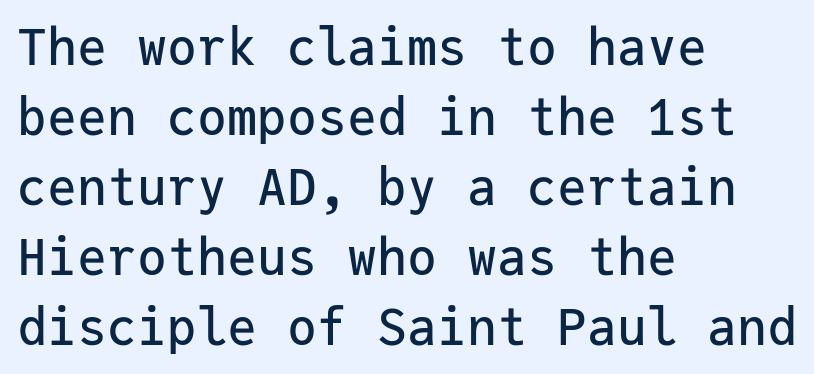
{"serif": "no", "italic": "no", "width": "normal", "stroke_contrast": "low", "x_height": "medium", "monospaced": "yes", "underline": "no", "align": "left", "line_spacing": "normal", "line_spacing_ratio": 1.4, "letter_spacing": "normal", "letter_spacing_em": 0.0, "glyph_px": 50}
